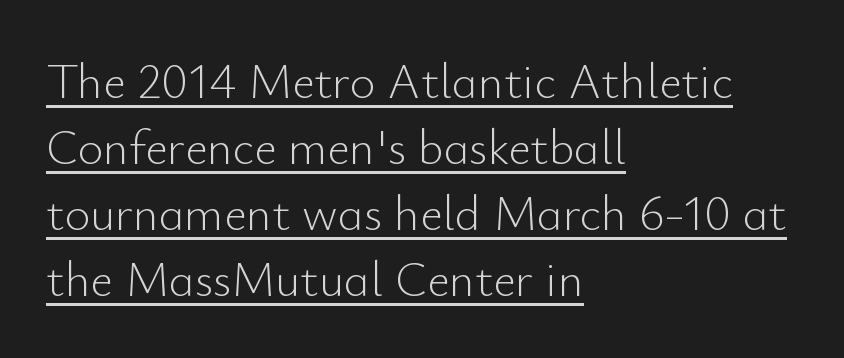
Q: Is the text bold? A: No.
Q: Is the text italic (slanted)? A: No, it is upright.
Q: Is the typeface a serif or a sans-serif typeface? A: Sans-serif.
Q: Is the text underlined? A: Yes.
Q: How is the paragraph aligned? A: Left-aligned.
Q: Is the spacing between letters normal or unusually wide? A: Normal.
Q: Is the spacing between lines tight, normal or loose? A: Normal.
Q: Width (condensed, normal, or wide)? A: Normal.
Q: Stroke contrast? A: Low.
Q: x-height? A: Small.
Q: Monospaced? A: No.
